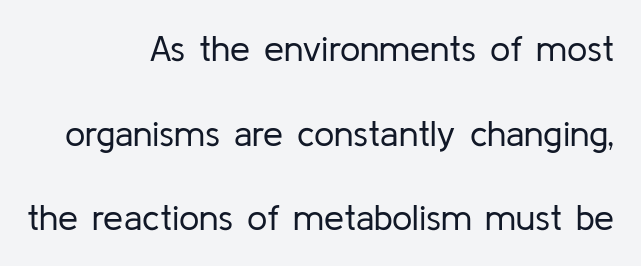
{"serif": "no", "italic": "no", "bold": "no", "weight": "regular", "width": "normal", "stroke_contrast": "low", "x_height": "medium", "monospaced": "no", "underline": "no", "align": "right", "line_spacing": "loose", "line_spacing_ratio": 2.35, "letter_spacing": "normal", "letter_spacing_em": 0.0, "glyph_px": 36}
